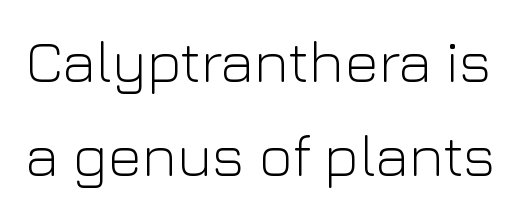
{"serif": "no", "italic": "no", "bold": "no", "weight": "light", "width": "normal", "stroke_contrast": "low", "x_height": "medium", "monospaced": "no", "underline": "no", "line_spacing": "normal", "line_spacing_ratio": 1.59, "letter_spacing": "normal", "letter_spacing_em": 0.0, "glyph_px": 59}
